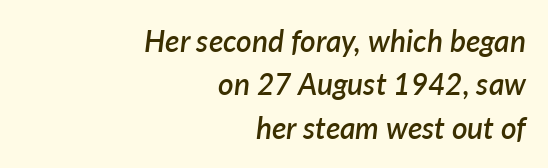
Does the lettering tilt? It does — this is italic. Note the varied advance widths — an 'i' is clearly narrower than an 'm'. The space directly below the letters is spotless. Horizontal alignment here is rightward, an uncommon choice for prose.
